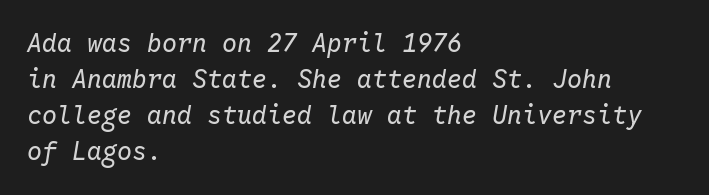
{"italic": "yes", "lean": "right", "slant_degrees": 10, "bold": "no", "underline": "no", "align": "left", "line_spacing": "normal", "line_spacing_ratio": 1.44, "letter_spacing": "normal", "letter_spacing_em": 0.0, "glyph_px": 25}
